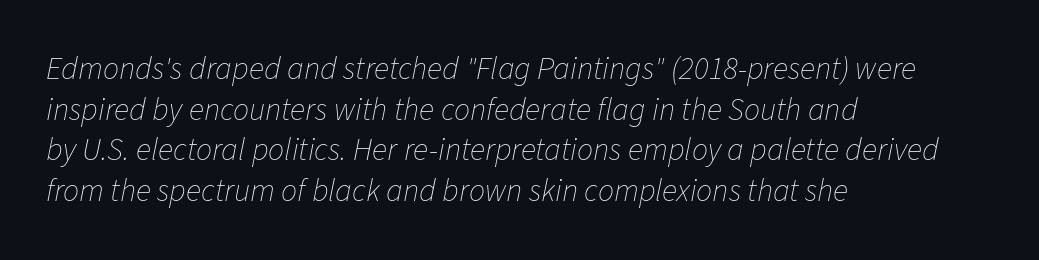
Each stroke keeps to a modest, everyday thickness or less. Proportional: the letters do not fall into vertical columns. The rendering anchors every line to the left-hand side. Honestly, there is no underline to notice here at all.
